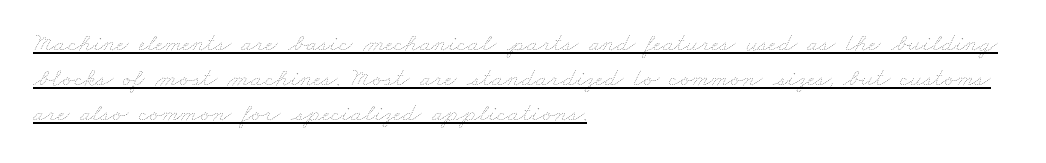
{"bold": "no", "underline": "yes", "align": "left", "line_spacing": "normal", "line_spacing_ratio": 1.34, "letter_spacing": "normal", "letter_spacing_em": 0.0, "glyph_px": 26}
